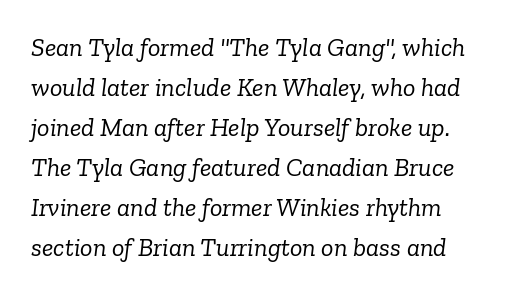
Q: Is the text bold? A: No.
Q: Is the text italic (slanted)? A: Yes, it leans right by about 6 degrees.
Q: Is the text underlined? A: No.
Q: How is the paragraph aligned? A: Left-aligned.
Q: Is the spacing between letters normal or unusually wide? A: Normal.
Q: Is the spacing between lines tight, normal or loose? A: Normal.
